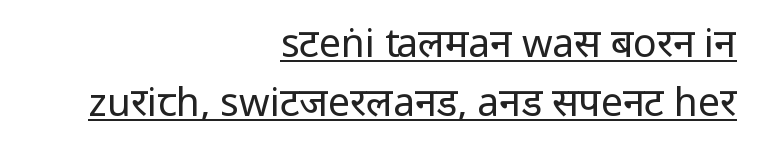
The image shows 39 px regular-weight, condensed sans-serif type, upright; set right-aligned, normal line spacing (1.51x), normal letter spacing, underlined; low stroke contrast and a large x-height.
